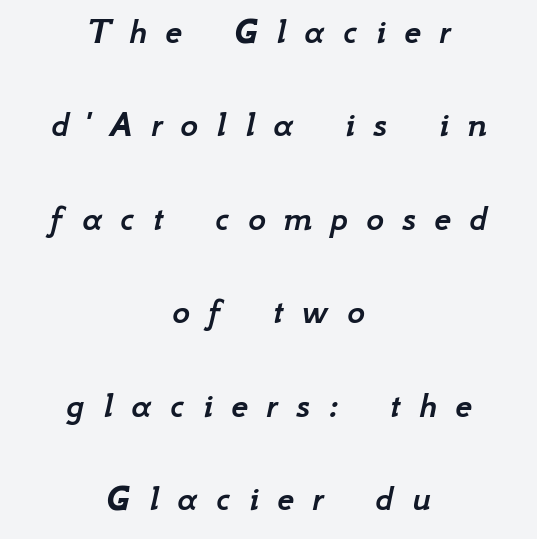
Q: Is the text italic (slanted)? A: Yes, it leans right by about 12 degrees.
Q: Is the text underlined? A: No.
Q: How is the paragraph aligned? A: Centered.
Q: Is the spacing between letters normal or unusually wide? A: Unusually wide.
Q: Is the spacing between lines tight, normal or loose? A: Loose.
Q: Width (condensed, normal, or wide)? A: Normal.
Q: Stroke contrast? A: Low.
Q: x-height? A: Small.
Q: Monospaced? A: No.
